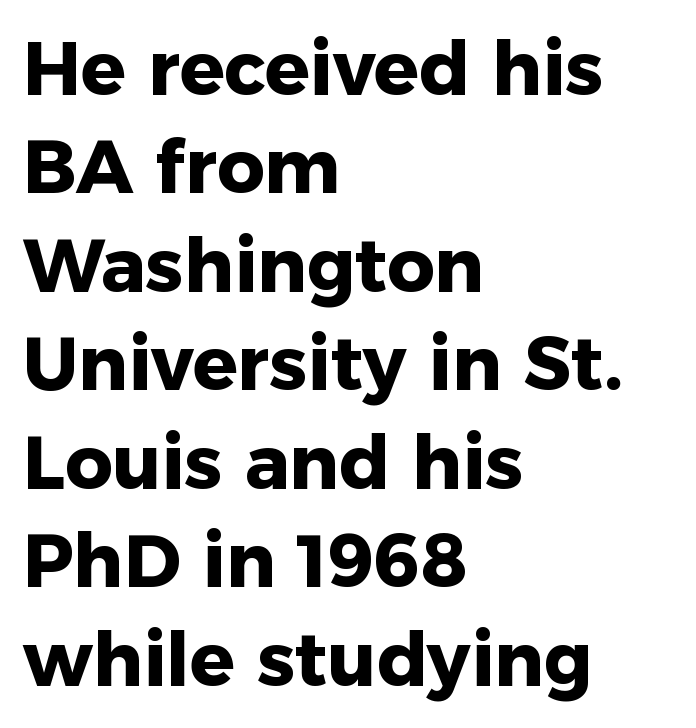
The space directly below the letters is spotless. These lines sit exactly where default settings would place them. Every row of glyphs begins at an identical x-position on the left. You could call the tracking neutral — neither tight nor loose.
